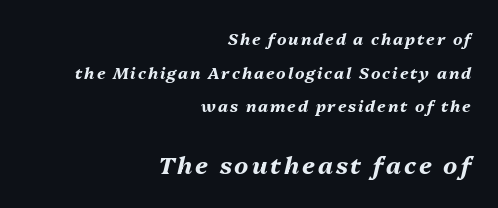
The image shows 24 px bold type, italic (leaning right); set right-aligned, loose line spacing (2.1x), not underlined; the second (bottom) block is 1.5x larger.
